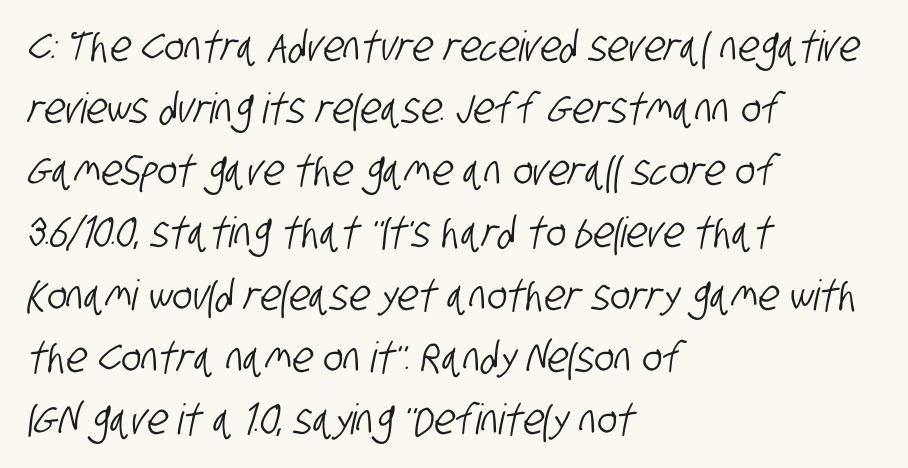
The image shows 42 px condensed sans-serif type; set left-aligned, normal line spacing (1.48x), normal letter spacing, not underlined; low stroke contrast and a large x-height.
